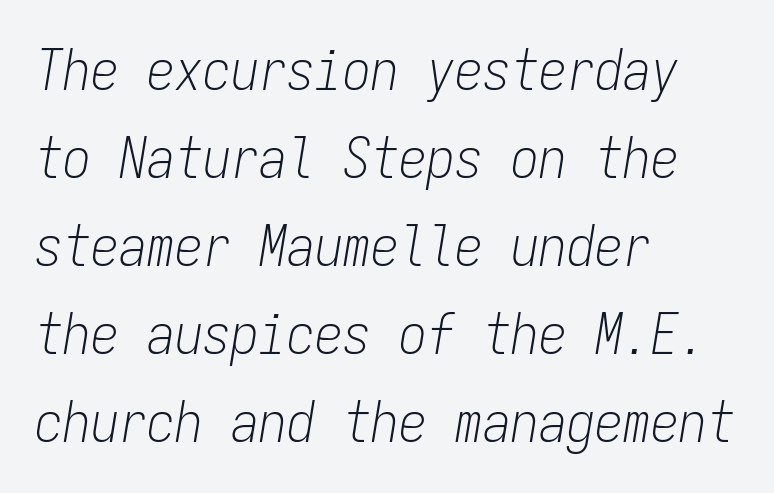
{"italic": "yes", "lean": "right", "slant_degrees": 9, "bold": "no", "weight": "light", "width": "condensed", "stroke_contrast": "low", "x_height": "medium", "monospaced": "yes", "underline": "no", "align": "left", "line_spacing": "normal", "line_spacing_ratio": 1.57, "letter_spacing": "normal", "letter_spacing_em": 0.0, "glyph_px": 56}
